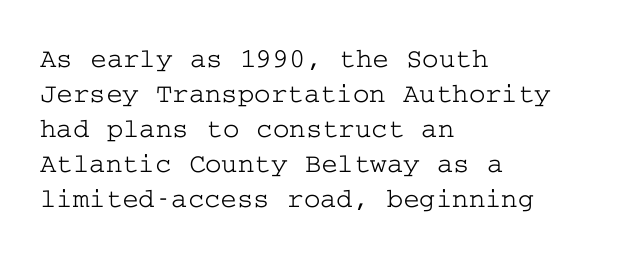
Examine the stroke ends and you'll spot serifs. The letters stand straight up with perfectly vertical stems. Does the copy run flush right? No — it runs flush left. How would I describe the line gaps? Plain and ordinary.
